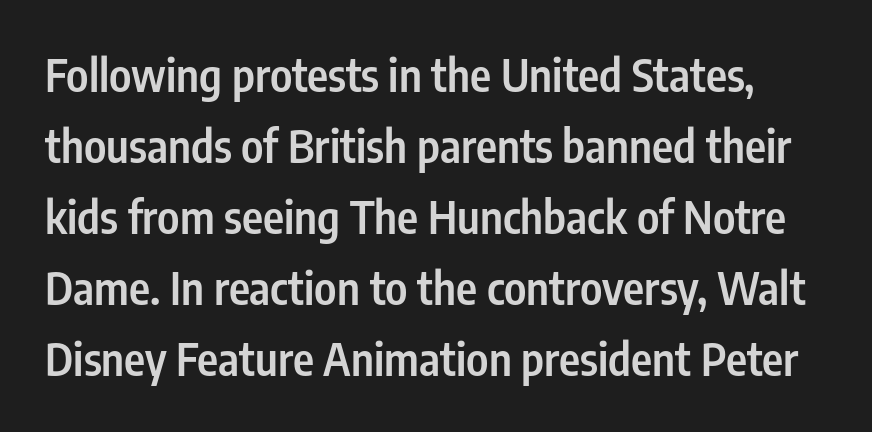
How would I describe the line gaps? Plain and ordinary. When letters stand straight like this, we call the style roman or upright. I'd describe the lettering as semibold — firm but not a full bold. The line texture is even and compact thanks to regular tracking. The space beneath each line is pristine and unruled.
